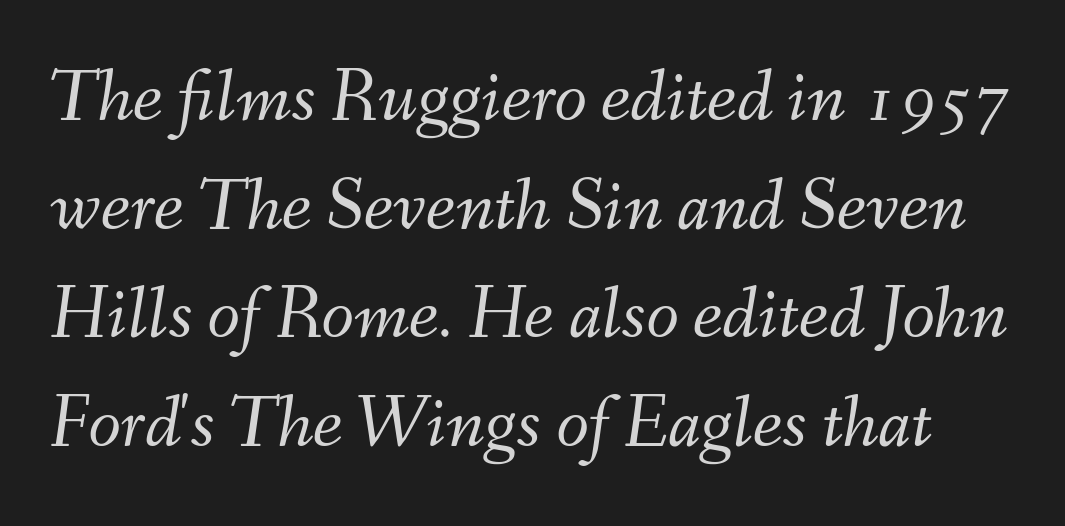
{"italic": "yes", "lean": "right", "slant_degrees": 9, "bold": "no", "weight": "light", "width": "normal", "stroke_contrast": "medium", "x_height": "small", "monospaced": "no", "underline": "no", "line_spacing": "normal", "line_spacing_ratio": 1.45, "letter_spacing": "normal", "letter_spacing_em": 0.0, "glyph_px": 75}
